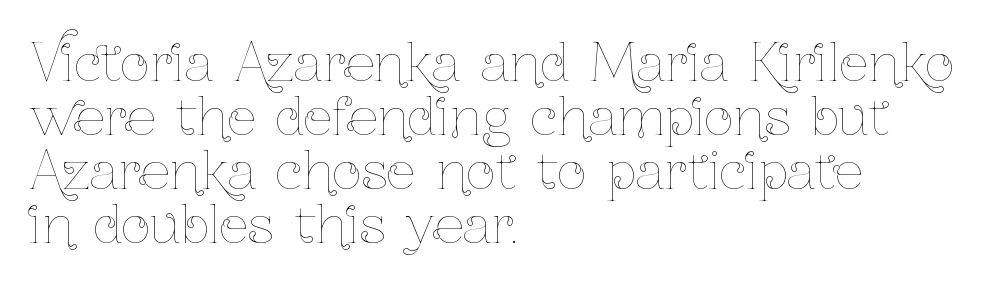
The image shows 51 px thin, condensed type, upright; set left-aligned, tight line spacing (1.06x), normal letter spacing, not underlined; low stroke contrast and a medium x-height.
